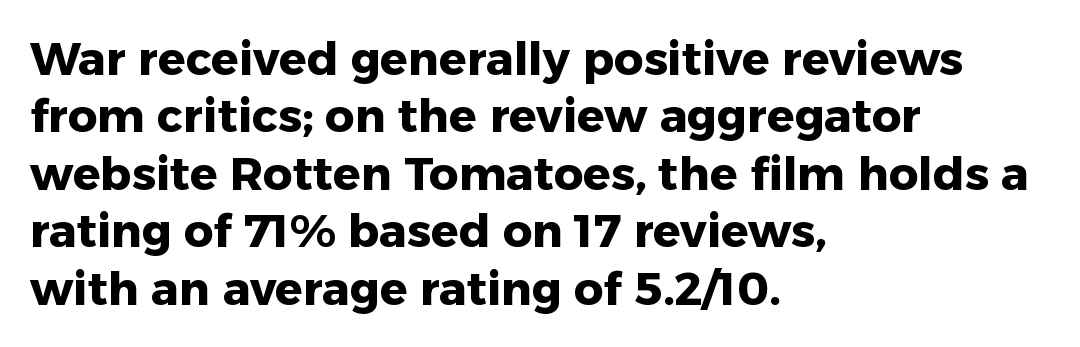
The image shows 46 px heavy sans-serif type, upright; set left-aligned, normal line spacing (1.25x), normal letter spacing, not underlined; low stroke contrast and a medium x-height.
